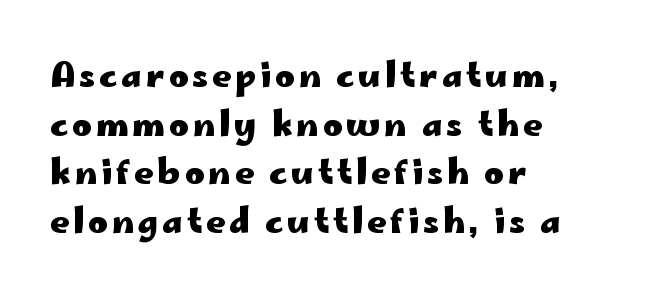
{"serif": "no", "italic": "no", "bold": "yes", "weight": "heavy", "width": "wide", "stroke_contrast": "low", "x_height": "small", "monospaced": "no", "underline": "no", "align": "left", "line_spacing": "normal", "line_spacing_ratio": 1.47, "glyph_px": 33}
